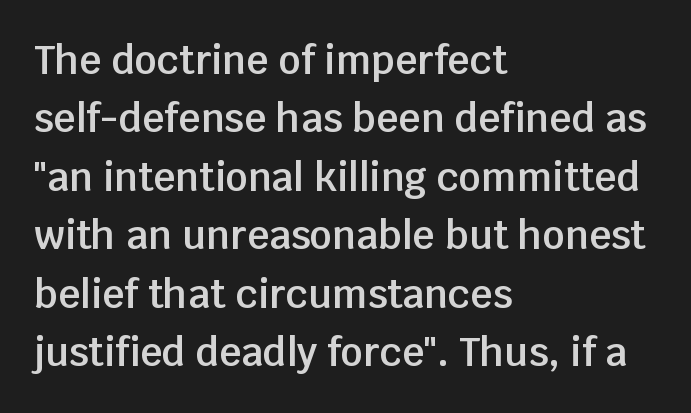
{"serif": "no", "italic": "no", "bold": "semi", "weight": "semibold", "width": "normal", "stroke_contrast": "low", "x_height": "large", "monospaced": "no", "underline": "no", "align": "left", "line_spacing": "normal", "line_spacing_ratio": 1.5, "letter_spacing": "normal", "letter_spacing_em": 0.0, "glyph_px": 39}
